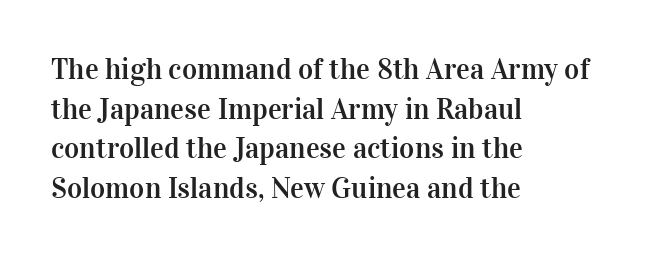
Q: Is the text italic (slanted)? A: No, it is upright.
Q: Is the typeface a serif or a sans-serif typeface? A: Serif.
Q: Is the text underlined? A: No.
Q: How is the paragraph aligned? A: Left-aligned.
Q: Is the spacing between letters normal or unusually wide? A: Normal.
Q: Is the spacing between lines tight, normal or loose? A: Normal.
Q: Width (condensed, normal, or wide)? A: Normal.
Q: Stroke contrast? A: High.
Q: x-height? A: Medium.
Q: Monospaced? A: No.
